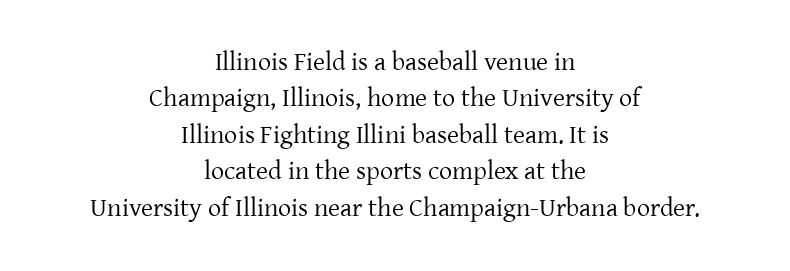
Letter spacing: default. The block of text has a typical density, with ordinary space between rows. Caption: multi-line text, centered on the measure. Designer's note — italics off, roman on. Weight: regular or lighter.
